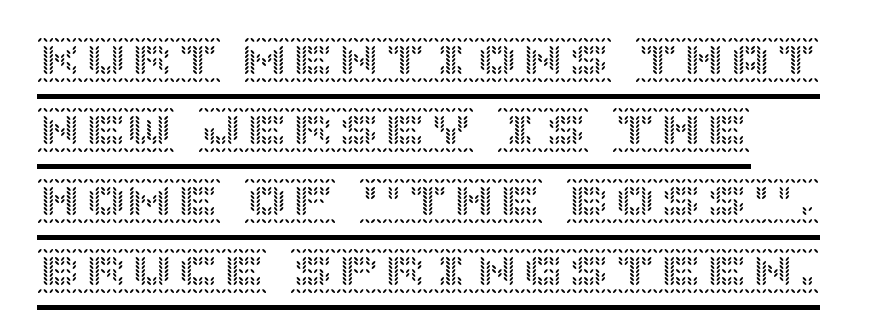
{"italic": "no", "width": "normal", "x_height": "large", "underline": "yes", "align": "left", "line_spacing": "normal", "line_spacing_ratio": 1.53, "letter_spacing": "normal", "letter_spacing_em": 0.0, "glyph_px": 46}
